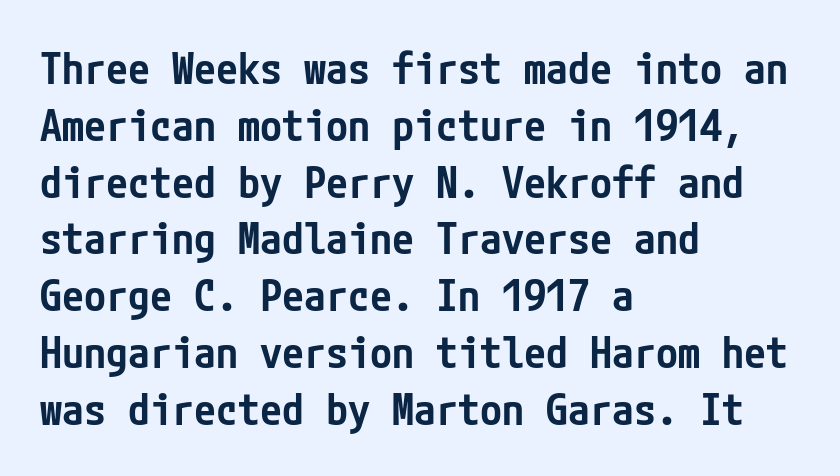
The image shows 44 px semibold, condensed sans-serif type, upright; set left-aligned, normal line spacing (1.29x), normal letter spacing, not underlined; low stroke contrast and a medium x-height.
